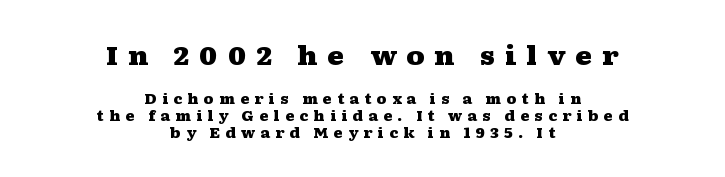
Heft: maximum for text — a bold. Underline: absent. This sample uses expanded letter spacing, leaving extra air between glyphs. The lettering holds an erect, upright posture throughout.
